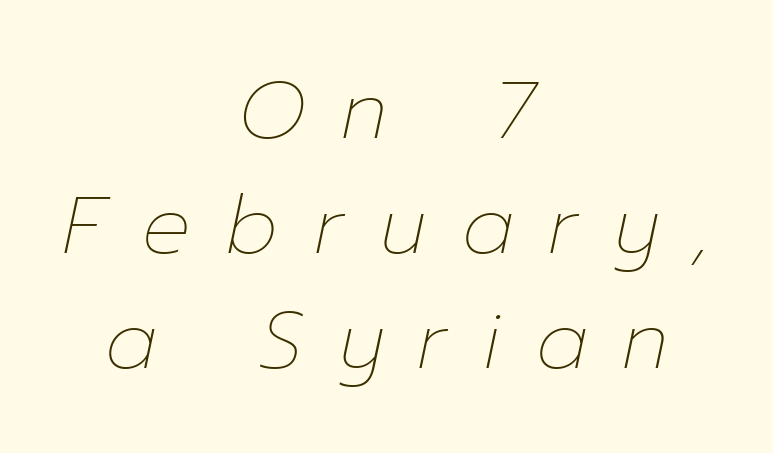
The rendering positions every line midway between the sides. Each letter keeps its own natural width here, so spacing adapts to shape. Weight class: somewhere from thin through regular. Is the type slanted? Yes — the strokes lean at a clear angle. Words appear elongated and porous because spacing is wide. Evenly set lines give the paragraph a standard silhouette.
